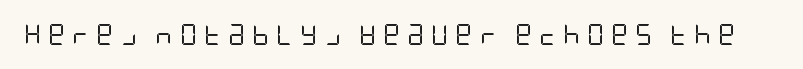
Stem width sits at or under what a default text font uses. The letterforms stand isolated, each surrounded by extra space. Characters remain perfectly vertical along every line. Type without underlining.
